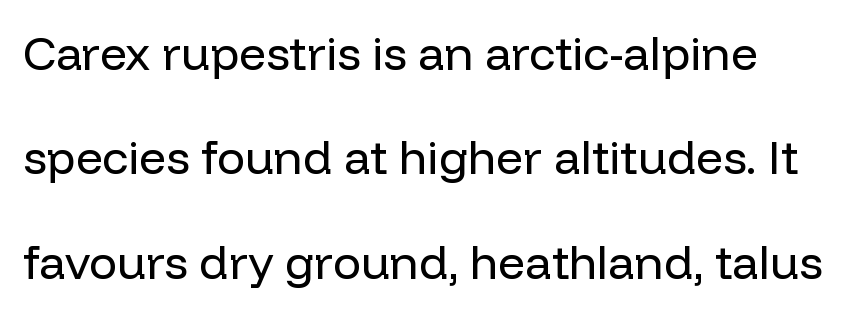
Q: Is the text bold? A: No.
Q: Is the text italic (slanted)? A: No, it is upright.
Q: Is the typeface a serif or a sans-serif typeface? A: Sans-serif.
Q: Is the text underlined? A: No.
Q: Is the spacing between letters normal or unusually wide? A: Normal.
Q: Is the spacing between lines tight, normal or loose? A: Loose.
Q: Width (condensed, normal, or wide)? A: Normal.
Q: Stroke contrast? A: Low.
Q: x-height? A: Medium.
Q: Monospaced? A: No.
